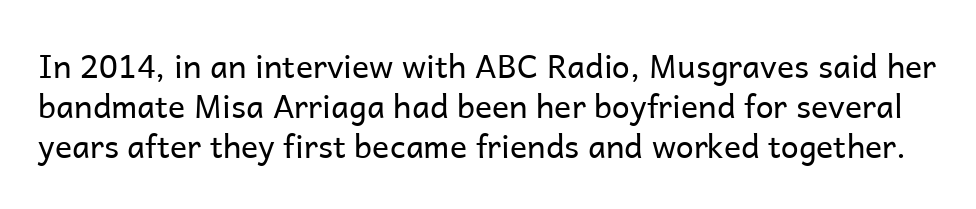
Q: Is the text bold? A: No.
Q: Is the text italic (slanted)? A: No, it is upright.
Q: Is the typeface a serif or a sans-serif typeface? A: Sans-serif.
Q: Is the text underlined? A: No.
Q: Is the spacing between letters normal or unusually wide? A: Normal.
Q: Is the spacing between lines tight, normal or loose? A: Normal.
Q: Width (condensed, normal, or wide)? A: Normal.
Q: Stroke contrast? A: Low.
Q: x-height? A: Medium.
Q: Monospaced? A: No.
